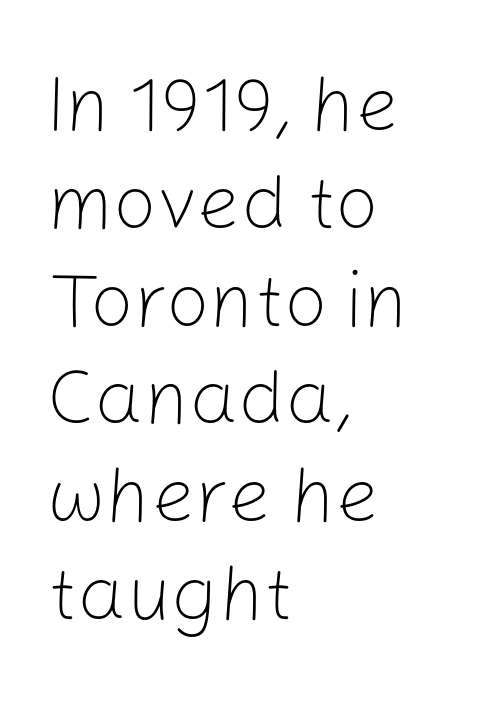
Q: Is the text bold? A: No.
Q: Is the text italic (slanted)? A: No, it is upright.
Q: Is the typeface a serif or a sans-serif typeface? A: Sans-serif.
Q: Is the text underlined? A: No.
Q: How is the paragraph aligned? A: Left-aligned.
Q: Is the spacing between letters normal or unusually wide? A: Normal.
Q: Is the spacing between lines tight, normal or loose? A: Normal.
Q: Width (condensed, normal, or wide)? A: Normal.
Q: Stroke contrast? A: Low.
Q: x-height? A: Medium.
Q: Monospaced? A: No.
